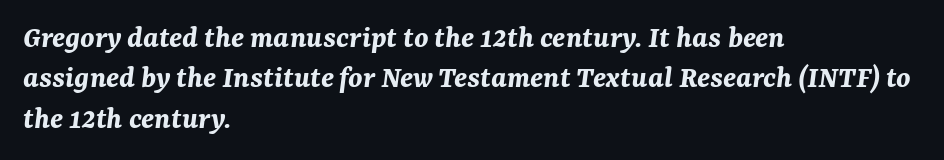
The image shows 32 px bold type, italic (leaning right); set left-aligned, normal line spacing (1.26x), normal letter spacing, not underlined; medium stroke contrast and a medium x-height.
